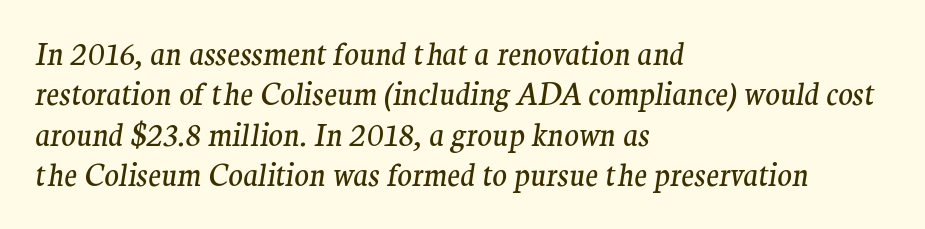
No letter is thick-stroked: the sample isn't bold. It's the slanting kind of type. Glance below the letters and you will spot only blank space. Leading matches the norm, producing a regular column. The rendering keeps characters at their native spacing. In terms of letterform style, serifs are clearly present.
